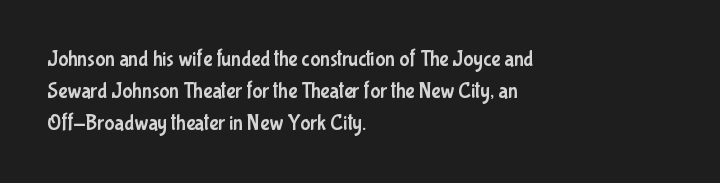
Q: Is the text italic (slanted)? A: No, it is upright.
Q: Is the text underlined? A: No.
Q: How is the paragraph aligned? A: Left-aligned.
Q: Is the spacing between letters normal or unusually wide? A: Normal.
Q: Is the spacing between lines tight, normal or loose? A: Normal.
